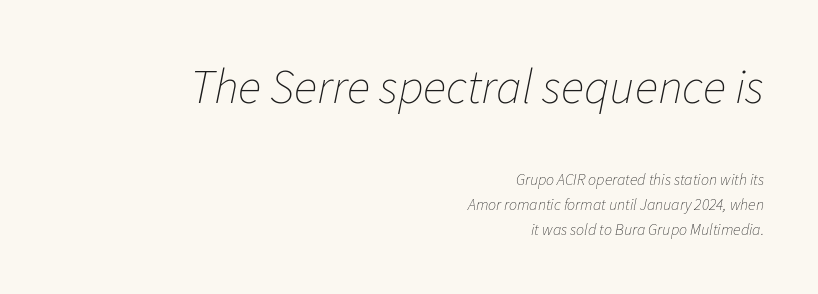
The image shows 49 px thin type, italic (leaning right); set right-aligned, normal line spacing (1.55x), normal letter spacing, not underlined; the first (top) block is 3.06x larger; low stroke contrast and a medium x-height.
